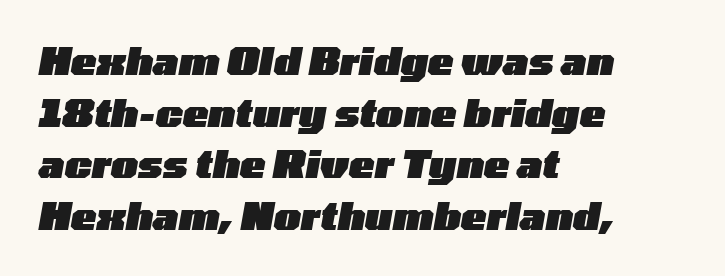
The image shows 38 px heavy, wide type, italic (leaning right); set left-aligned, normal line spacing (1.36x), normal letter spacing, not underlined; low stroke contrast and a medium x-height.
